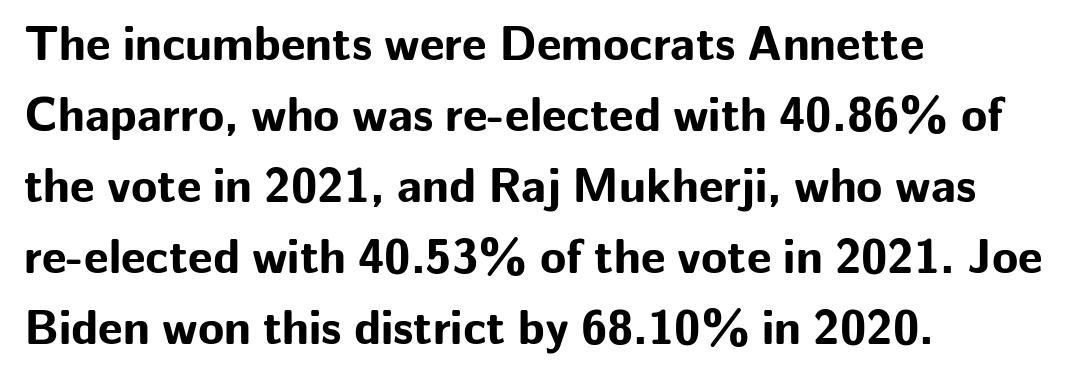
Serif or sans? Sans — the stroke terminals are bare. Plain, unruled lines of type. Stroke thickness is high; the sample reads as a true bold. In terms of posture, this sample is upright. The rendering uses a moderate line-height, typical for paragraphs.
